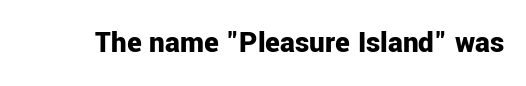
The image shows 31 px bold sans-serif type, upright; set normal letter spacing, not underlined; low stroke contrast and a medium x-height.
